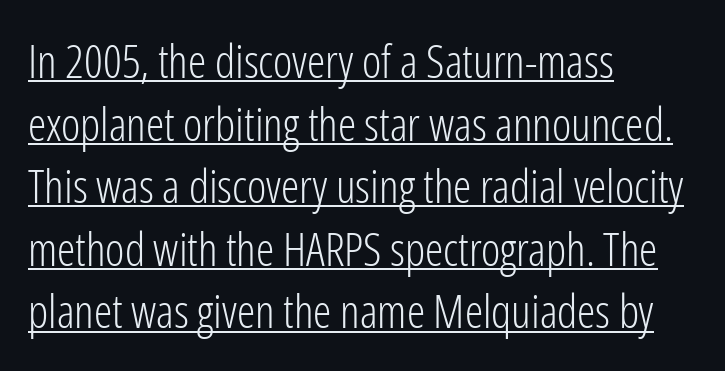
Is this a heavy cut? Hardly; it is regular or lighter. The line-height multiplier appears to be the usual default. The letters stand upright; this is a roman face. In terms of letterspacing, this is plain default setting.
